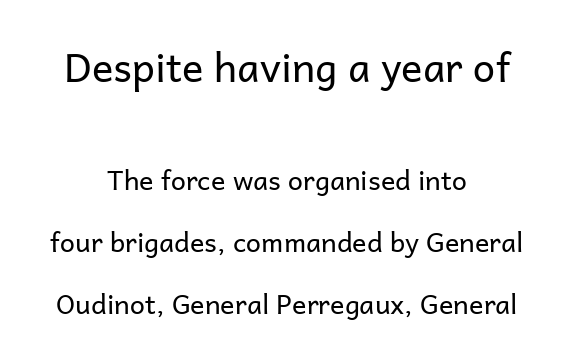
{"serif": "no", "italic": "no", "bold": "no", "weight": "regular", "width": "normal", "stroke_contrast": "low", "x_height": "medium", "monospaced": "no", "underline": "no", "align": "center", "line_spacing": "loose", "line_spacing_ratio": 2.3, "letter_spacing": "normal", "letter_spacing_em": 0.0, "larger_block": "first", "size_ratio": 1.48, "glyph_px": 40}
